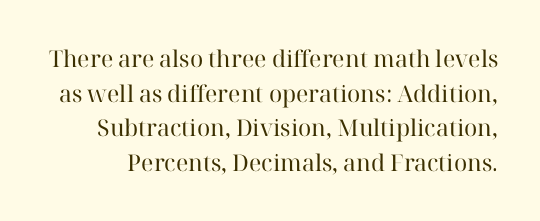
The image shows 23 px text type, upright; set normal line spacing (1.51x), normal letter spacing, not underlined.
